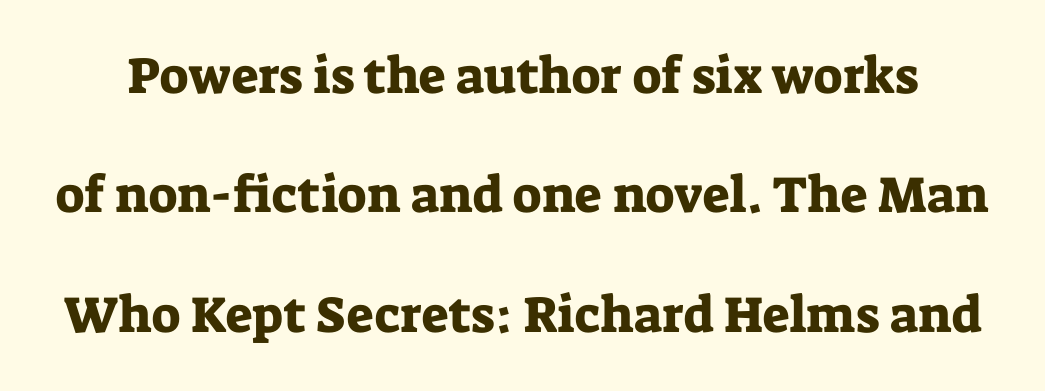
The specimen omits any rule beneath the text block's lines. A great deal of white space separates one row of letters from the next. Here the designer chose a conventional face with non-uniform glyph widths. I'd call this a serif setting — the letters wear small feet. Upright lettering throughout.
